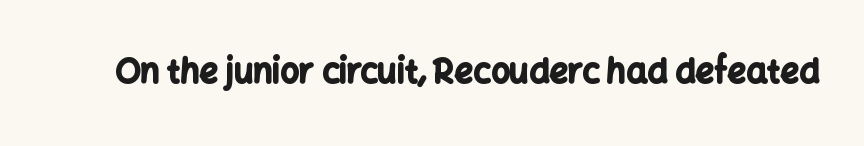
You'd pick this weight for a headline — it's a proper bold. I'd call this a sans setting — the letters go barefoot. The area under the type is left untouched. Spacing verdict: proportional, widths tailored to each character. The line texture is even and compact thanks to regular tracking. These lines were composed using upright roman letters.
